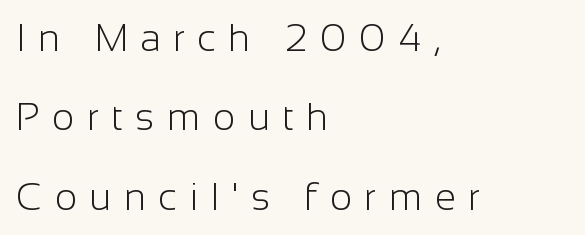
Q: Is the text bold? A: No.
Q: Is the text italic (slanted)? A: No, it is upright.
Q: Is the typeface a serif or a sans-serif typeface? A: Sans-serif.
Q: Is the text underlined? A: No.
Q: How is the paragraph aligned? A: Left-aligned.
Q: Is the spacing between letters normal or unusually wide? A: Unusually wide.
Q: Is the spacing between lines tight, normal or loose? A: Loose.
Q: Width (condensed, normal, or wide)? A: Normal.
Q: Stroke contrast? A: Low.
Q: x-height? A: Medium.
Q: Monospaced? A: No.
